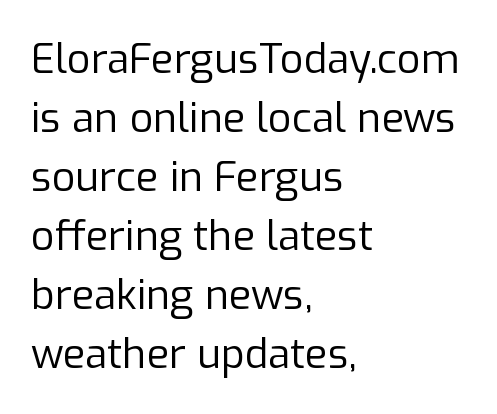
Nothing sits at the stroke ends, so this counts as sans-serif. Letters have the restrained weight of plain body copy at most. Short and long lines alike share a common starting point at left. Style check: upright. This sample keeps an unexceptional amount of space between lines.
